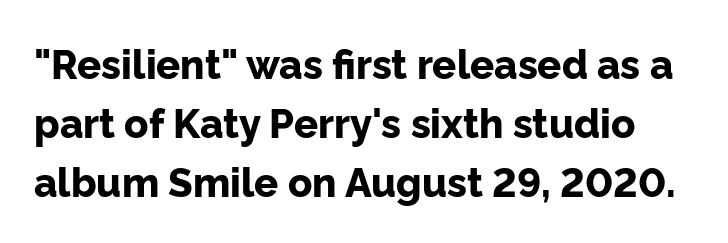
{"serif": "no", "italic": "no", "bold": "yes", "weight": "bold", "width": "normal", "stroke_contrast": "low", "x_height": "medium", "monospaced": "no", "underline": "no", "line_spacing": "normal", "line_spacing_ratio": 1.48, "letter_spacing": "normal", "letter_spacing_em": 0.0, "glyph_px": 40}
